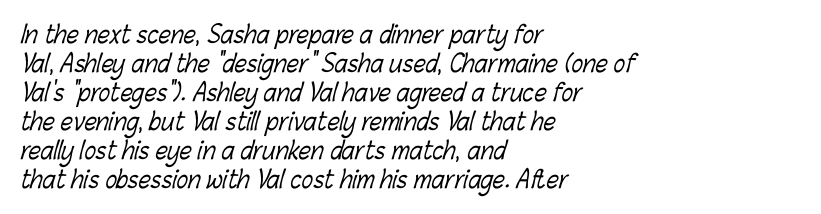
Q: Is the text bold? A: No.
Q: Is the text underlined? A: No.
Q: How is the paragraph aligned? A: Left-aligned.
Q: Is the spacing between letters normal or unusually wide? A: Normal.
